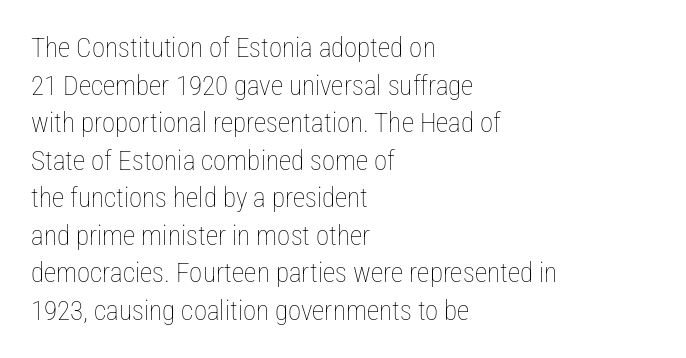
The image shows 27 px text type, upright; set left-aligned, normal line spacing (1.39x), normal letter spacing, not underlined.
